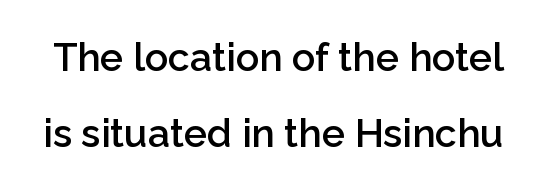
The image shows 39 px semibold sans-serif type, upright; set loose line spacing (1.96x), normal letter spacing, not underlined; low stroke contrast and a medium x-height.
